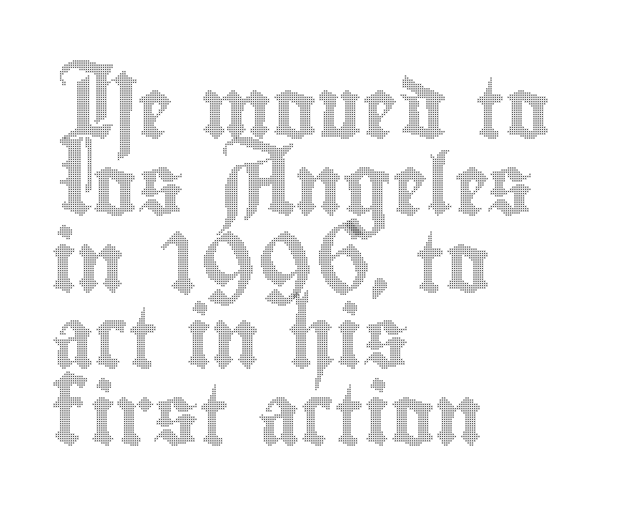
The letters advance in unequal steps, a hallmark of proportional type. Lines of text with bare space underneath. The lettering stays uniformly vertical, giving the passage a roman look. Reading down the block, your eye returns to a fixed left position each line. The letters sit at their default tracking, neither squeezed nor spread. Evenly set lines give the paragraph a standard silhouette.
